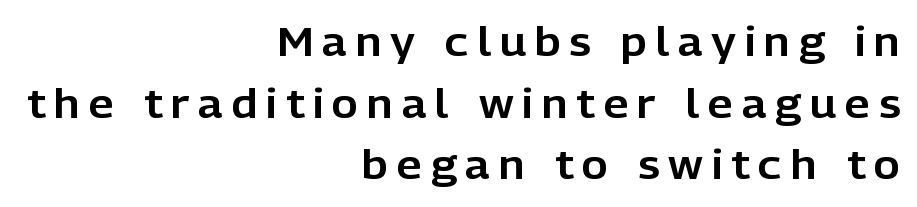
{"serif": "no", "italic": "no", "width": "normal", "stroke_contrast": "low", "x_height": "medium", "monospaced": "no", "underline": "no", "align": "right", "line_spacing": "normal", "line_spacing_ratio": 1.54, "letter_spacing": "wide", "letter_spacing_em": 0.22, "glyph_px": 40}
